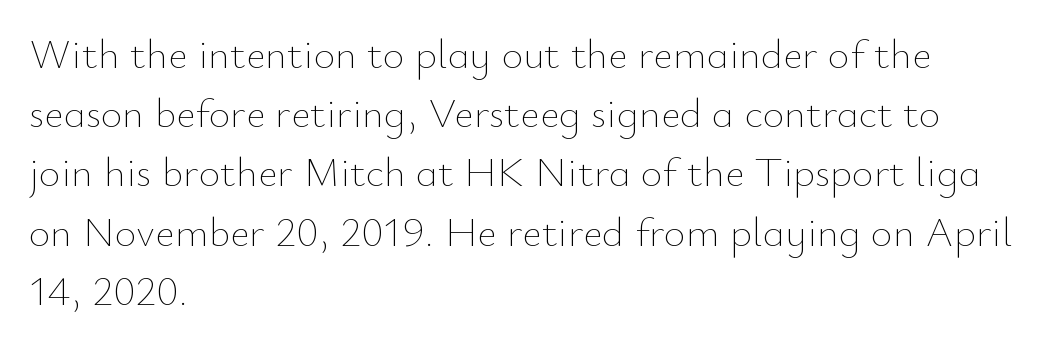
{"italic": "no", "bold": "no", "weight": "thin", "width": "normal", "stroke_contrast": "low", "x_height": "small", "monospaced": "no", "underline": "no", "align": "left", "line_spacing": "normal", "line_spacing_ratio": 1.41, "letter_spacing": "normal", "letter_spacing_em": 0.0, "glyph_px": 42}
